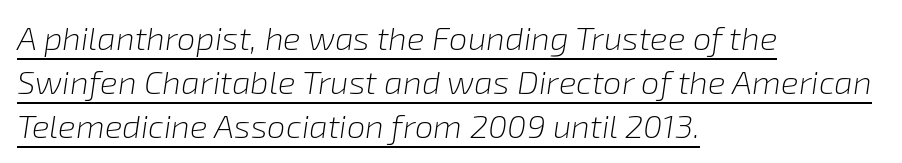
The image shows 33 px light type, italic (leaning right); set left-aligned, normal line spacing (1.34x), normal letter spacing, underlined; low stroke contrast and a medium x-height.
